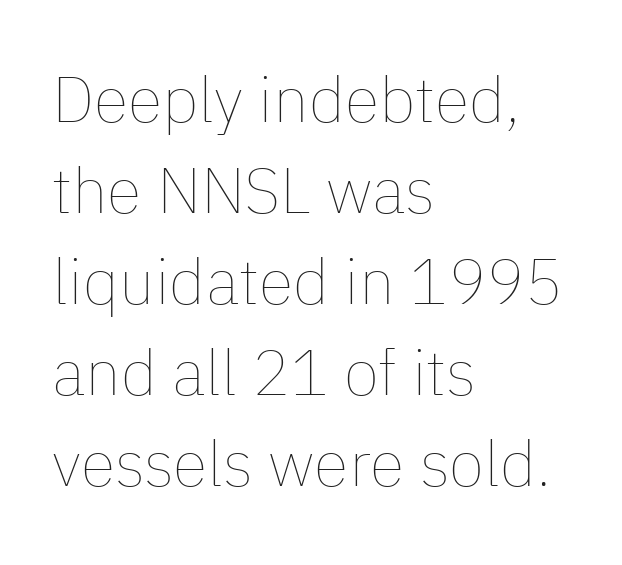
Q: Is the text bold? A: No.
Q: Is the text italic (slanted)? A: No, it is upright.
Q: Is the text underlined? A: No.
Q: How is the paragraph aligned? A: Left-aligned.
Q: Is the spacing between letters normal or unusually wide? A: Normal.
Q: Is the spacing between lines tight, normal or loose? A: Normal.
Q: Width (condensed, normal, or wide)? A: Normal.
Q: Stroke contrast? A: Low.
Q: x-height? A: Medium.
Q: Monospaced? A: No.
